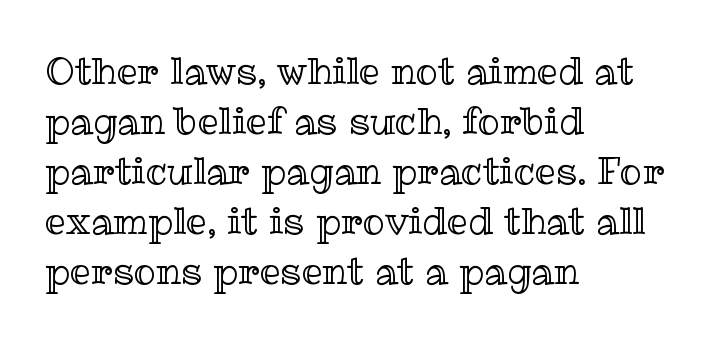
{"italic": "no", "width": "normal", "x_height": "medium", "monospaced": "no", "underline": "no", "align": "left", "line_spacing": "normal", "line_spacing_ratio": 1.35, "letter_spacing": "normal", "letter_spacing_em": 0.0, "glyph_px": 37}
